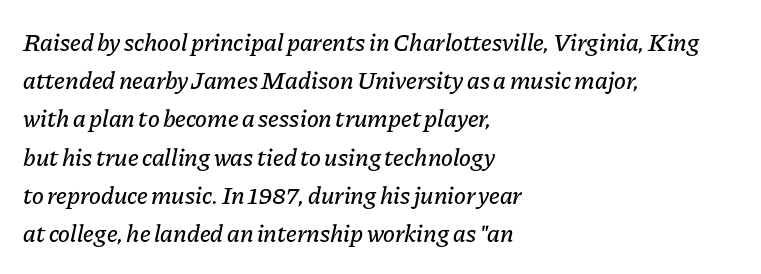
Each word holds together tightly as a unit, with standard inter-letter gaps. The rag falls on the right side of this text block. A typesetter would call this leading conventional body-copy spacing. Type without underlining. Designer's note — italics engaged.
